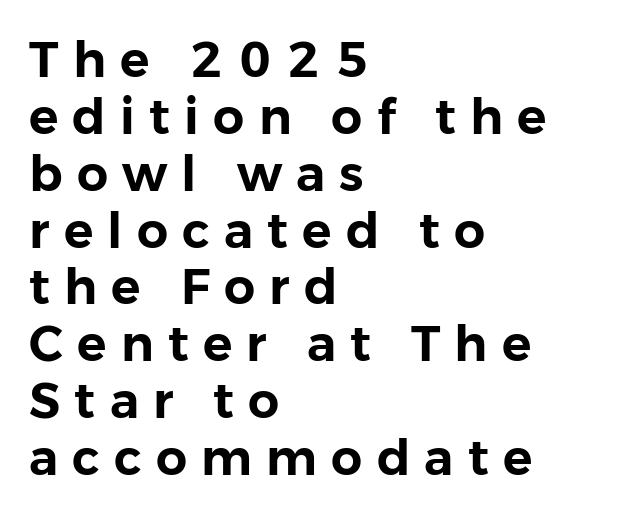
Students, note that the glyphs here are deliberately spaced far apart. A typesetter would call this proportional, since set widths differ per character. This sample is left-justified, so line endings fall wherever the words run out. Check where the strokes stop: nothing finishes them off — pure sans. Characters remain perfectly vertical along every line.
